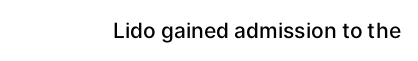
Typesetter's note: demi weight, one step under bold. The specimen omits any rule beneath the text block's lines. Is there any slant? The stems are plumb. Does extra space separate the letters? No, they use regular spacing.
